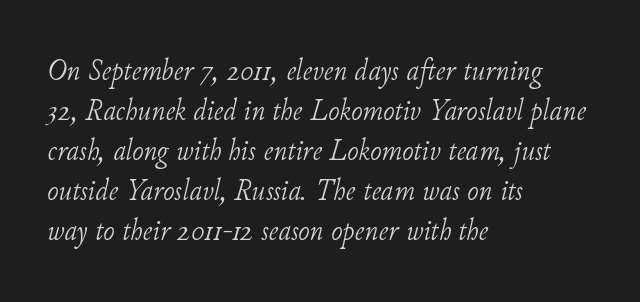
The image shows 31 px light serif type, italic (leaning right); set left-aligned, normal line spacing (1.29x), normal letter spacing, not underlined; low stroke contrast and a small x-height.
